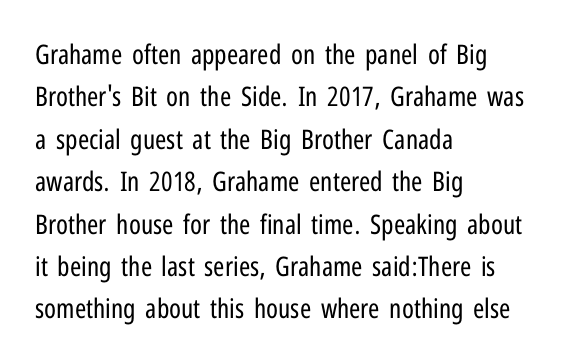
{"italic": "no", "bold": "no", "underline": "no", "align": "left", "line_spacing": "normal", "line_spacing_ratio": 1.57, "letter_spacing": "normal", "letter_spacing_em": 0.0, "glyph_px": 27}
